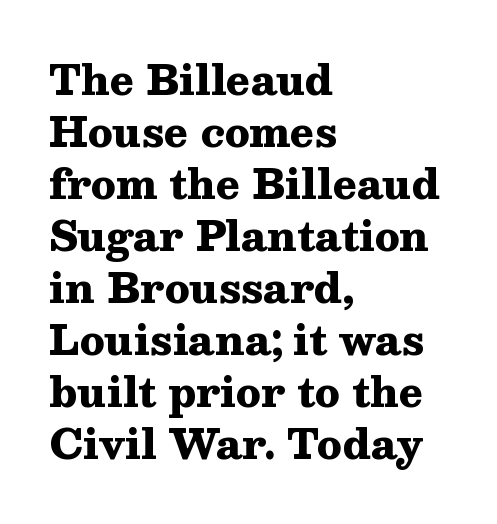
{"serif": "yes", "italic": "no", "bold": "yes", "weight": "heavy", "width": "wide", "stroke_contrast": "medium", "x_height": "medium", "monospaced": "no", "underline": "no", "align": "left", "line_spacing": "normal", "line_spacing_ratio": 1.3, "letter_spacing": "normal", "letter_spacing_em": 0.0, "glyph_px": 40}
